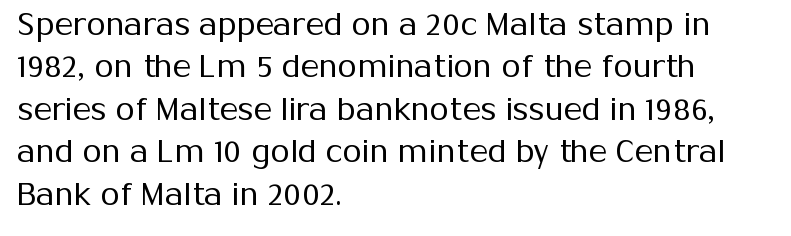
{"serif": "no", "italic": "no", "bold": "no", "weight": "regular", "width": "normal", "stroke_contrast": "medium", "x_height": "medium", "monospaced": "no", "underline": "no", "align": "left", "line_spacing": "normal", "line_spacing_ratio": 1.37, "letter_spacing": "normal", "letter_spacing_em": 0.0, "glyph_px": 31}
